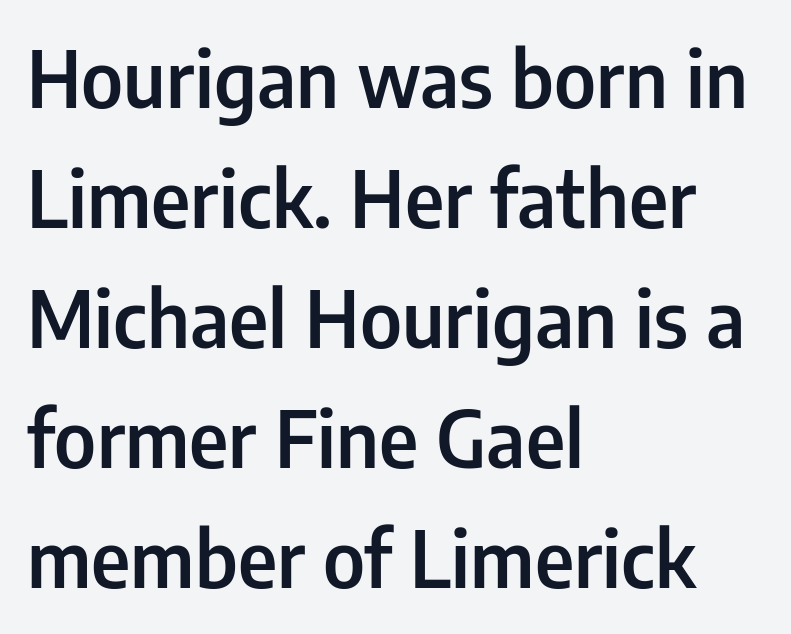
{"serif": "no", "italic": "no", "bold": "semi", "weight": "semibold", "width": "condensed", "stroke_contrast": "low", "x_height": "medium", "monospaced": "no", "underline": "no", "align": "left", "line_spacing": "normal", "line_spacing_ratio": 1.54, "letter_spacing": "normal", "letter_spacing_em": 0.0, "glyph_px": 78}
